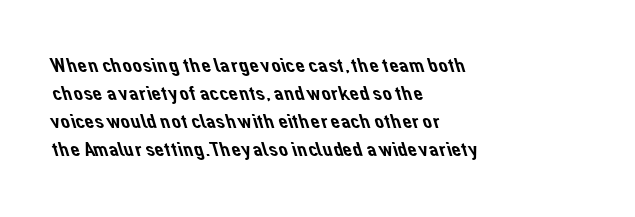
Q: Is the text underlined? A: No.
Q: How is the paragraph aligned? A: Left-aligned.
Q: Is the spacing between letters normal or unusually wide? A: Normal.
Q: Is the spacing between lines tight, normal or loose? A: Normal.
